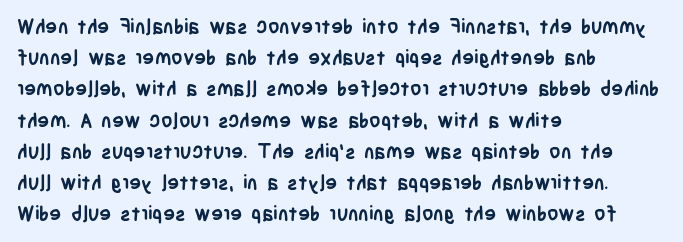
{"italic": "no", "bold": "yes", "underline": "no", "align": "left", "line_spacing": "normal", "line_spacing_ratio": 1.56, "letter_spacing": "normal", "letter_spacing_em": 0.0, "glyph_px": 20}
